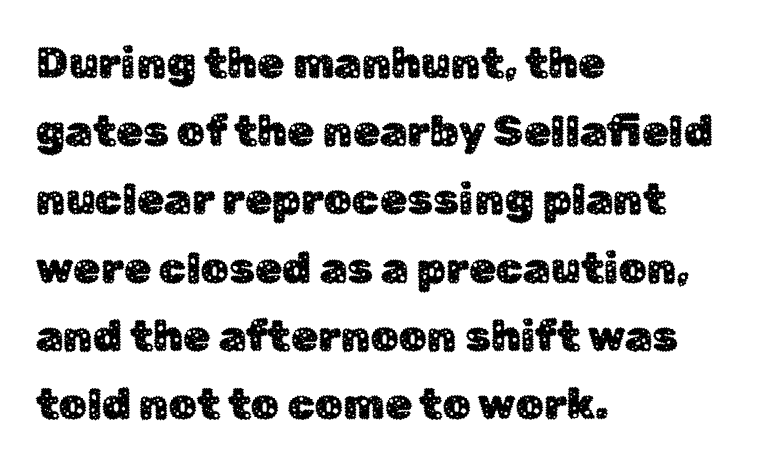
This rendering leaves character spacing at its baseline value. Is this a fixed-width face? No — the glyphs have proportional, varying widths. Designer's note — italics off, roman on. The setting favours the left margin, as ordinary paragraphs usually do. The rows are spaced the way most documents space them. The glyphs are unaccompanied by any horizontal stroke below them.
